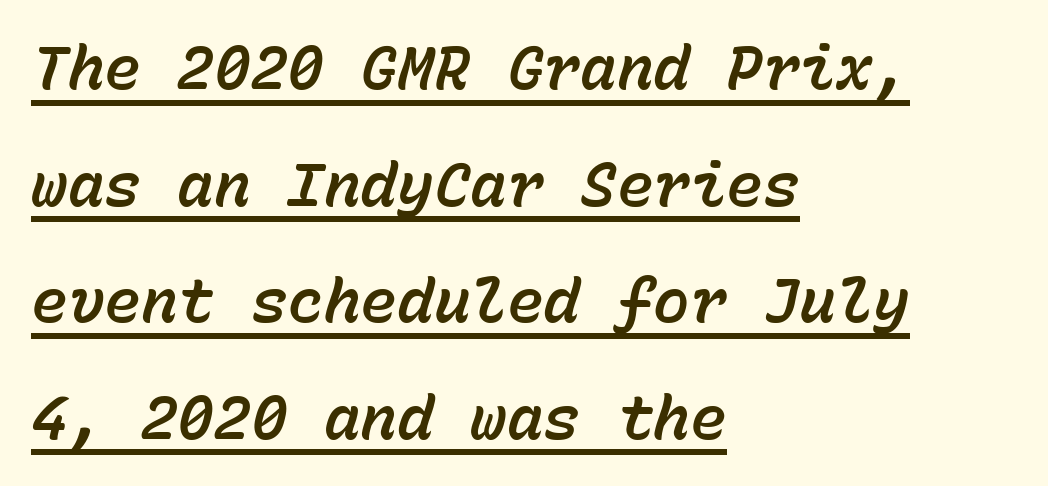
This sample has the even, mechanical cadence of fixed-width lettering. Each line of the rendering has a horizontal stroke beneath the glyphs. Notice how the stems are inclined rather than vertical — that's the hallmark of italics. The leading is generous, giving the passage an open texture.
